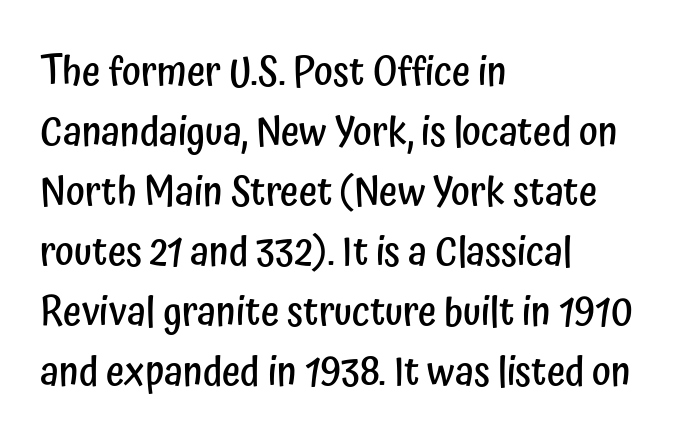
{"serif": "no", "italic": "no", "bold": "semi", "weight": "semibold", "width": "condensed", "stroke_contrast": "low", "x_height": "medium", "monospaced": "no", "underline": "no", "align": "left", "line_spacing": "normal", "line_spacing_ratio": 1.5, "letter_spacing": "normal", "letter_spacing_em": 0.0, "glyph_px": 40}
